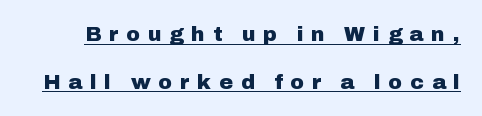
The specimen reads as upright at a glance. Look at the tracking — it's clearly loosened, letters drifting apart. One glance says open: line gaps are wider than usual. A baseline rule has been typeset under these characters. Typographic density is high because the face is bold.
